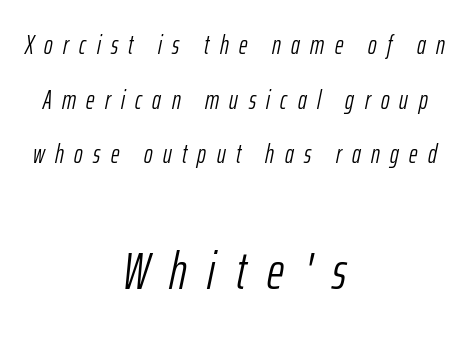
{"italic": "yes", "lean": "right", "slant_degrees": 12, "bold": "no", "weight": "light", "width": "condensed", "stroke_contrast": "low", "x_height": "medium", "monospaced": "no", "underline": "no", "align": "center", "line_spacing": "loose", "line_spacing_ratio": 2.1, "letter_spacing": "wide", "letter_spacing_em": 0.4, "larger_block": "second", "size_ratio": 2.0, "glyph_px": 52}
